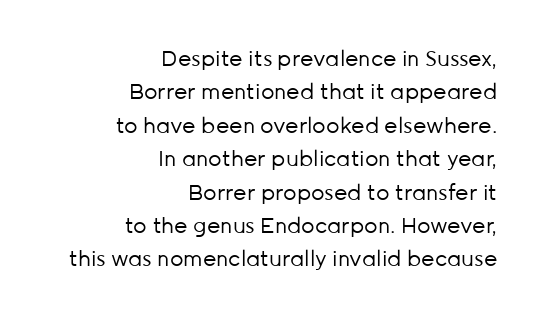
Do the letters lean? They stand straight. Regarding leading, the lines here are spaced in the standard way. Between one letter and the next there's only the usual sliver of space. Plain, unruled lines of type. Where is the straight margin? On the right.
